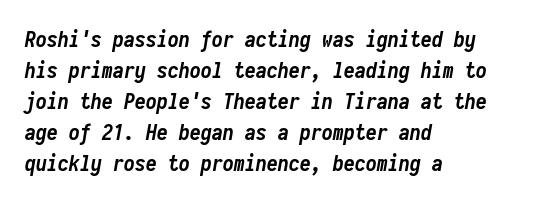
{"italic": "yes", "lean": "right", "slant_degrees": 10, "bold": "yes", "underline": "no", "align": "left", "line_spacing": "normal", "line_spacing_ratio": 1.41, "letter_spacing": "normal", "letter_spacing_em": 0.0, "glyph_px": 22}
